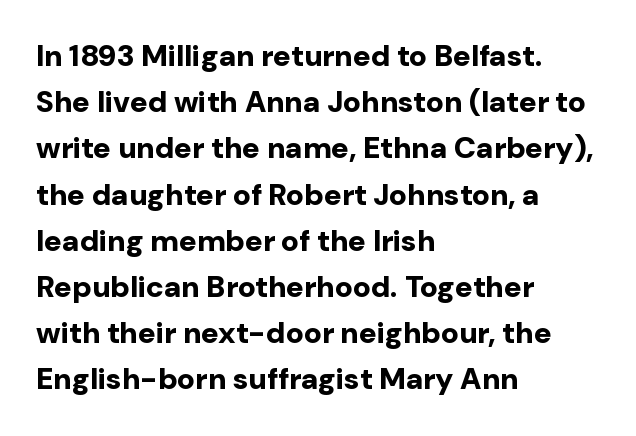
{"serif": "no", "italic": "no", "bold": "yes", "weight": "bold", "width": "normal", "stroke_contrast": "low", "x_height": "medium", "monospaced": "no", "underline": "no", "align": "left", "line_spacing": "normal", "line_spacing_ratio": 1.54, "letter_spacing": "normal", "letter_spacing_em": 0.0, "glyph_px": 30}
